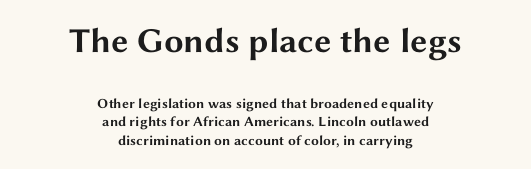
{"serif": "no", "italic": "no", "bold": "yes", "weight": "bold", "width": "wide", "stroke_contrast": "medium", "x_height": "medium", "monospaced": "no", "underline": "no", "align": "center", "line_spacing": "normal", "line_spacing_ratio": 1.33, "letter_spacing": "normal", "letter_spacing_em": 0.0, "larger_block": "first", "size_ratio": 2.5, "glyph_px": 35}
